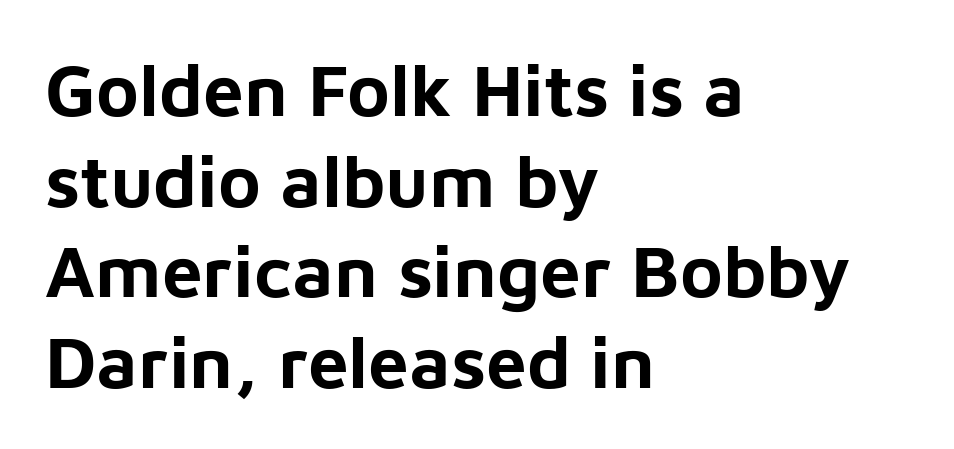
The image shows 73 px bold sans-serif type, upright; set left-aligned, line spacing 1.24x, normal letter spacing, not underlined; low stroke contrast and a medium x-height.
